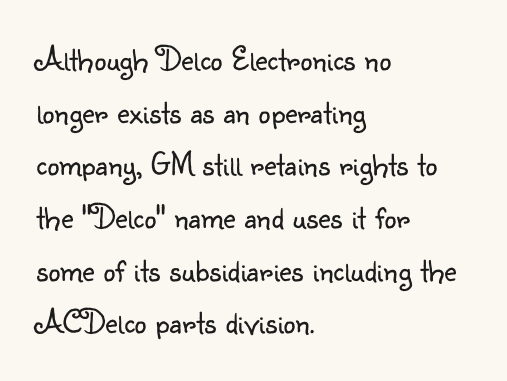
Where is the straight margin? On the left. Honestly, the letter spacing is just normal — you wouldn't notice it. The rendering shows plain stroke endings on the letterforms — a sans-serif design. Nothing heavy about these letters — not bold at all. The passage shown is not underscored anywhere.
